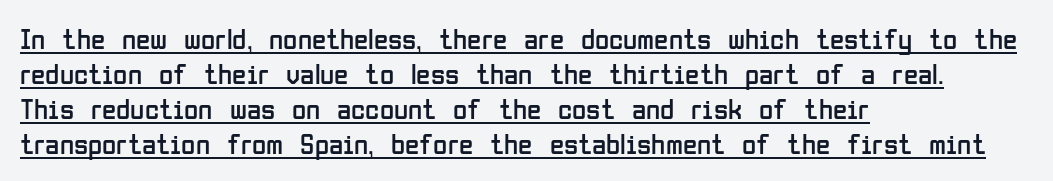
The image shows 29 px regular-weight, condensed sans-serif type, upright; set left-aligned, line spacing 1.21x, normal letter spacing, underlined; low stroke contrast and a medium x-height.
